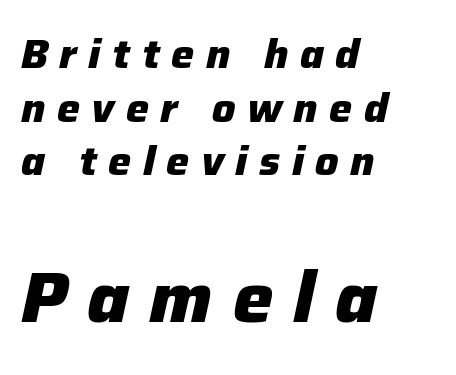
Weight check: bold — yes, fully. Substantial extra tracking has been applied to these lines. In CSS terms this would be text-align: left. Lines of text with bare space underneath.
